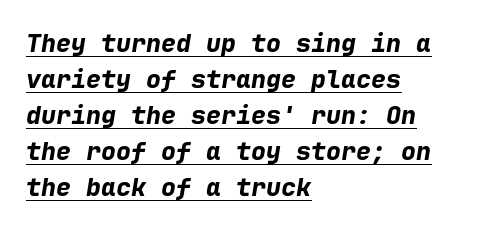
The image shows 25 px bold type, italic (leaning right); set left-aligned, normal line spacing (1.44x), normal letter spacing, underlined.
